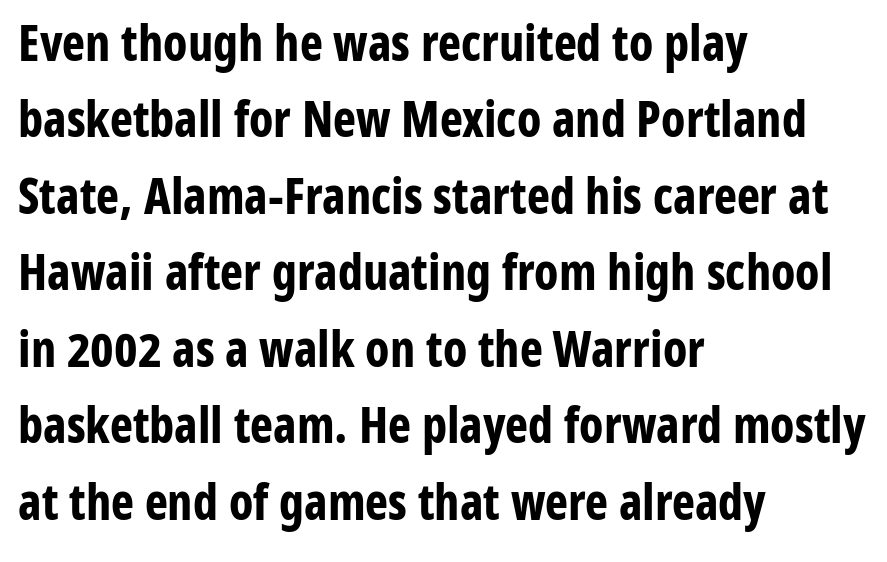
The image shows 49 px bold, condensed sans-serif type, upright; set left-aligned, normal line spacing (1.56x), normal letter spacing, not underlined; low stroke contrast and a medium x-height.
